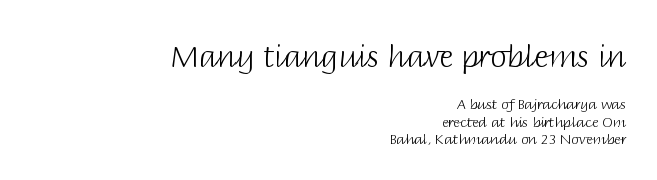
Q: Is the text bold? A: No.
Q: Is the text italic (slanted)? A: No, it is upright.
Q: Is the typeface a serif or a sans-serif typeface? A: Sans-serif.
Q: Is the text underlined? A: No.
Q: How is the paragraph aligned? A: Right-aligned.
Q: Is the spacing between letters normal or unusually wide? A: Normal.
Q: Which block of text is set in a larger size, the first (top) or the second (bottom)? A: The first (top) one.
Q: Width (condensed, normal, or wide)? A: Normal.
Q: Stroke contrast? A: Low.
Q: x-height? A: Large.
Q: Monospaced? A: No.
